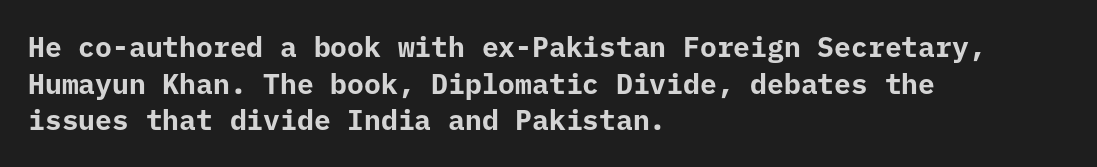
The image shows 28 px bold sans-serif type, upright, monospaced; set left-aligned, normal line spacing (1.31x), normal letter spacing, not underlined; low stroke contrast and a medium x-height.
